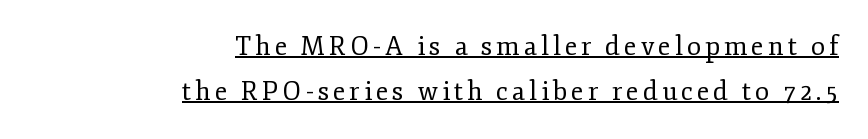
Q: Is the text bold? A: No.
Q: Is the text italic (slanted)? A: No, it is upright.
Q: Is the text underlined? A: Yes.
Q: How is the paragraph aligned? A: Right-aligned.
